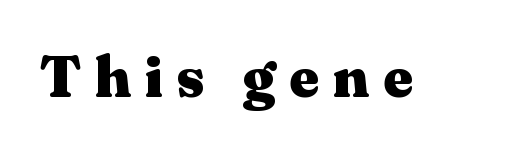
The image shows 58 px heavy, wide serif type, upright; set unusually wide letter spacing (+0.23 em), not underlined; medium stroke contrast and a medium x-height.
